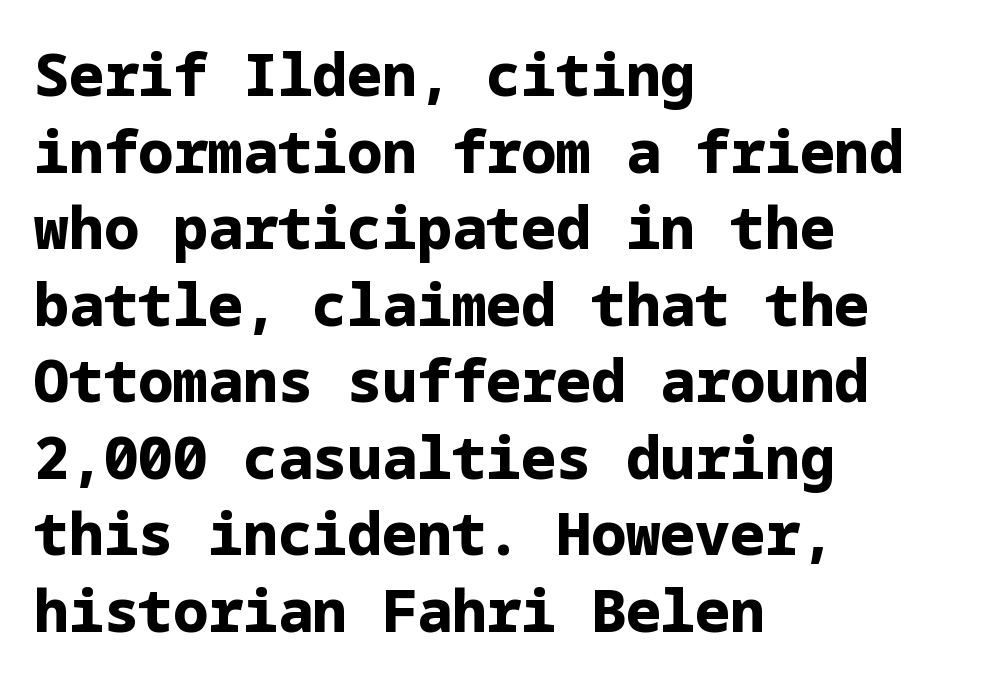
{"serif": "no", "italic": "no", "bold": "yes", "weight": "bold", "width": "normal", "stroke_contrast": "low", "x_height": "medium", "underline": "no", "align": "left", "line_spacing": "normal", "line_spacing_ratio": 1.32, "letter_spacing": "normal", "letter_spacing_em": 0.0, "glyph_px": 58}
